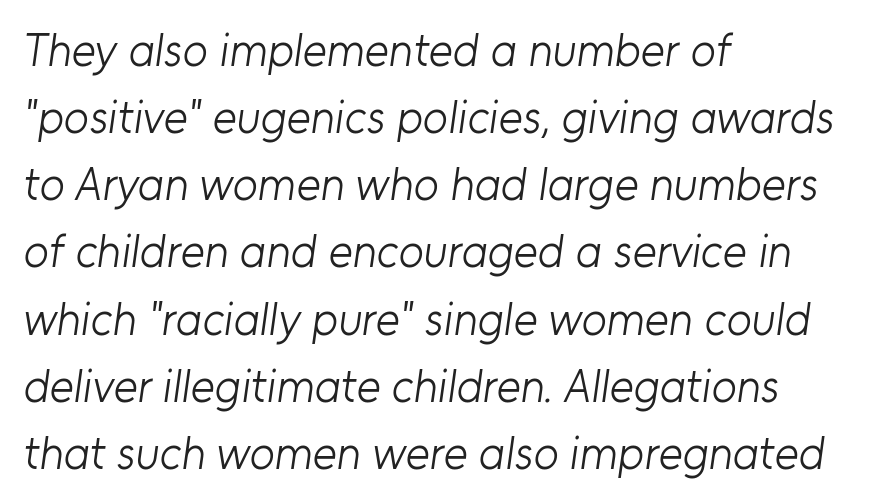
Q: Is the text bold? A: No.
Q: Is the typeface a serif or a sans-serif typeface? A: Sans-serif.
Q: Is the text underlined? A: No.
Q: How is the paragraph aligned? A: Left-aligned.
Q: Is the spacing between letters normal or unusually wide? A: Normal.
Q: Is the spacing between lines tight, normal or loose? A: Normal.
Q: Width (condensed, normal, or wide)? A: Normal.
Q: Stroke contrast? A: Low.
Q: x-height? A: Medium.
Q: Monospaced? A: No.
